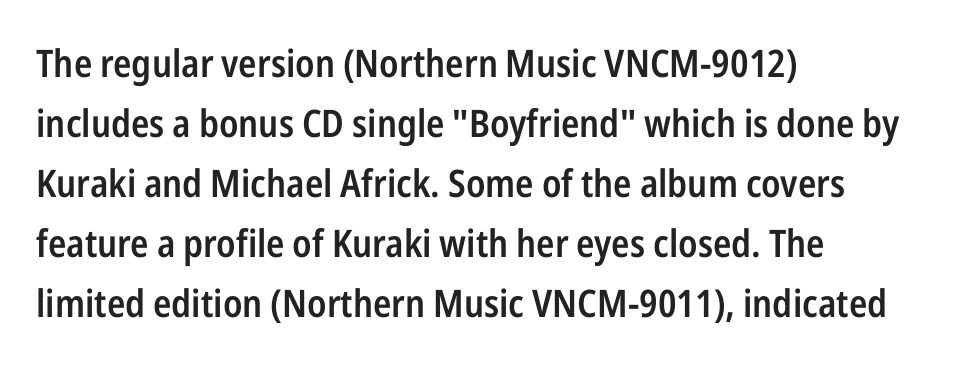
The letters carry no serifs — their stems end cleanly without finishing strokes. One glance says typical: line gaps are just what's usual. Moderately thickened strokes mark this as semibold type. If you drew a ruler down the left edge, every line would touch it. Quick note: not italic, upright. The gap between lines stays unmarked.
